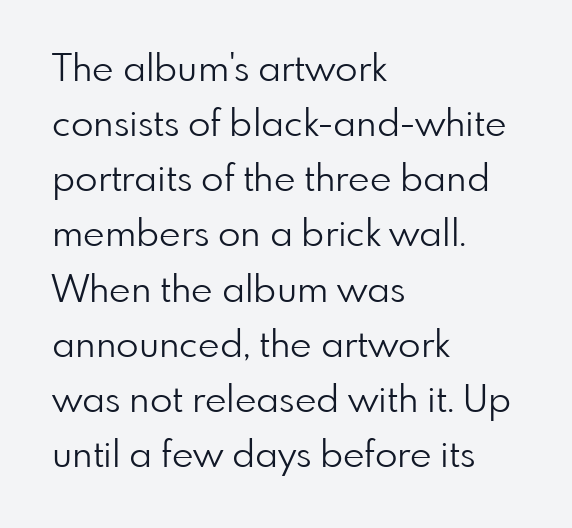
The image shows 37 px light sans-serif type, upright; set left-aligned, normal line spacing (1.49x), normal letter spacing, not underlined; low stroke contrast and a small x-height.
